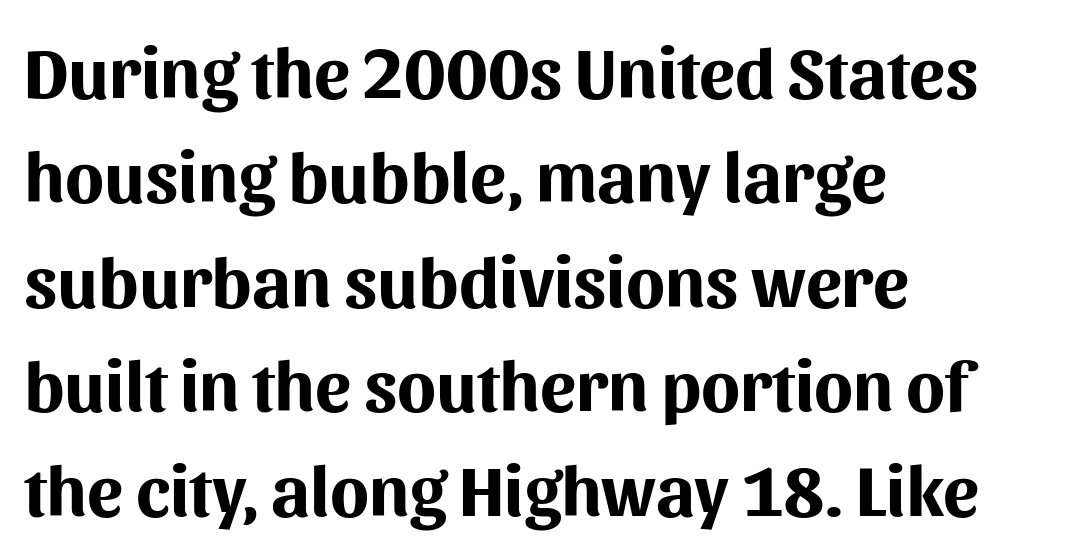
Q: Is the text bold? A: Yes.
Q: Is the text italic (slanted)? A: No, it is upright.
Q: Is the typeface a serif or a sans-serif typeface? A: Sans-serif.
Q: Is the text underlined? A: No.
Q: How is the paragraph aligned? A: Left-aligned.
Q: Is the spacing between letters normal or unusually wide? A: Normal.
Q: Is the spacing between lines tight, normal or loose? A: Normal.
Q: Width (condensed, normal, or wide)? A: Normal.
Q: Stroke contrast? A: Medium.
Q: x-height? A: Medium.
Q: Monospaced? A: No.
